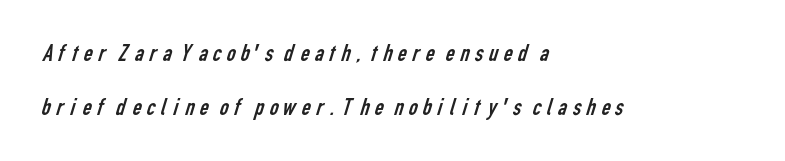
No word sits above an underline. No letter is thick-stroked: the sample isn't bold. A student would call this left alignment; a typographer would say flush left, rag right. What's the leading like? Stretched, with rows far apart.
